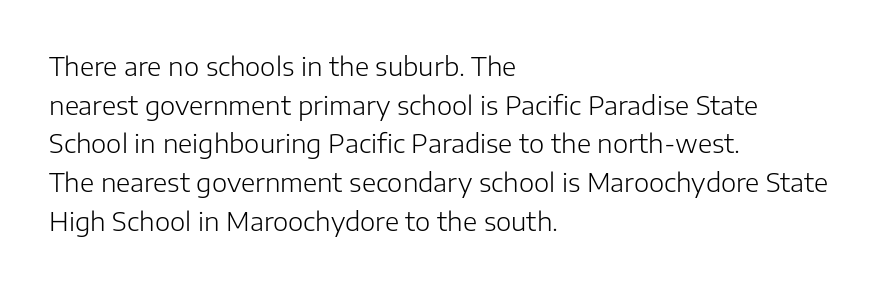
Posture: vertical. The weight tops out at a normal text grade. Words appear dense and cohesive because spacing is normal. If you drew a ruler down the left edge, every line would touch it. Line spacing here is normal. Underline: absent.
